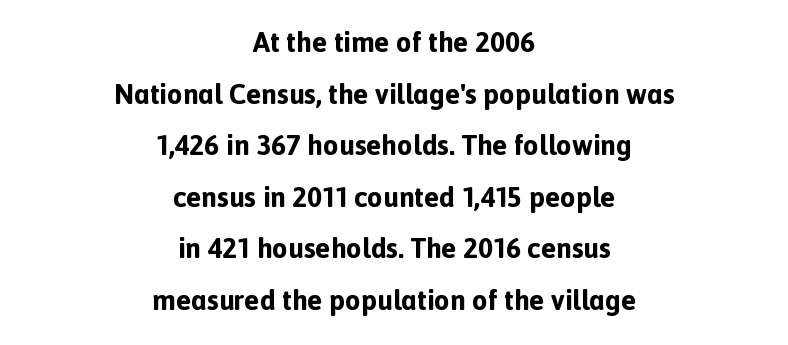
{"serif": "no", "italic": "no", "bold": "yes", "weight": "bold", "width": "normal", "x_height": "medium", "monospaced": "no", "underline": "no", "align": "center", "line_spacing_ratio": 1.84, "letter_spacing": "normal", "letter_spacing_em": 0.0, "glyph_px": 28}
